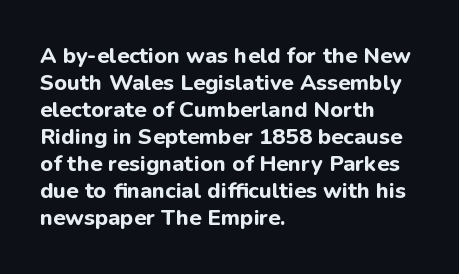
The image shows 22 px bold type, upright; set left-aligned, line spacing 1.23x, normal letter spacing, not underlined.
